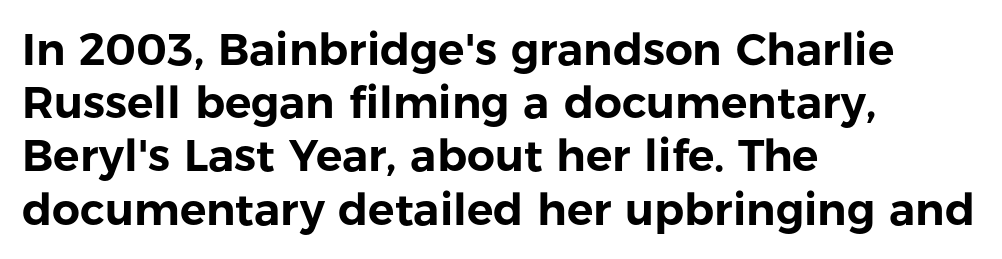
Just letters on the line, the space beneath them empty. The face used here is proportionally spaced, like ordinary book or web type. Tall strokes in this sample are plumb rather than angled. Tracking value appears to be zero — textbook default spacing. Note: no serifs on the glyphs.
